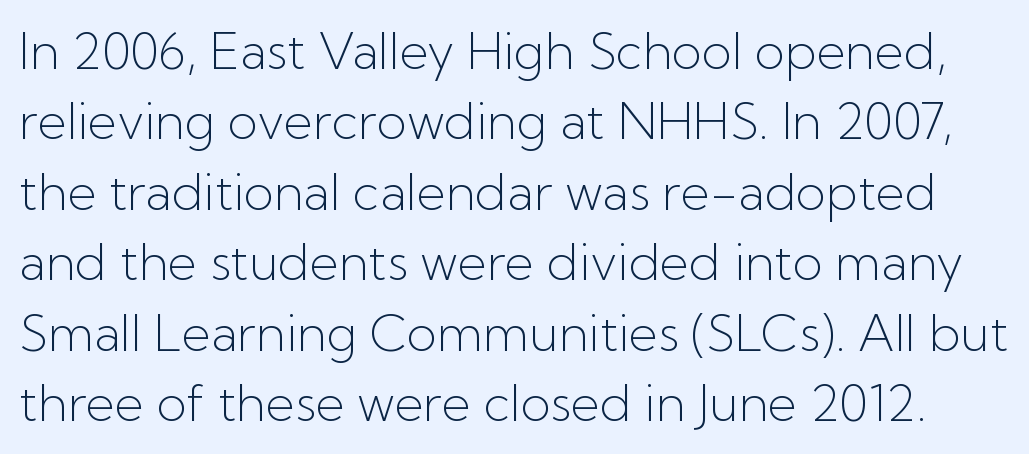
Heft: none added — not bold. The rendering uses a moderate line-height, typical for paragraphs. This rendering features lettering with no underline. A typesetter would call this proportional, since set widths differ per character. This rendering employs a face without finishing strokes, i.e., a sans-serif. Tracking value appears to be zero — textbook default spacing.
